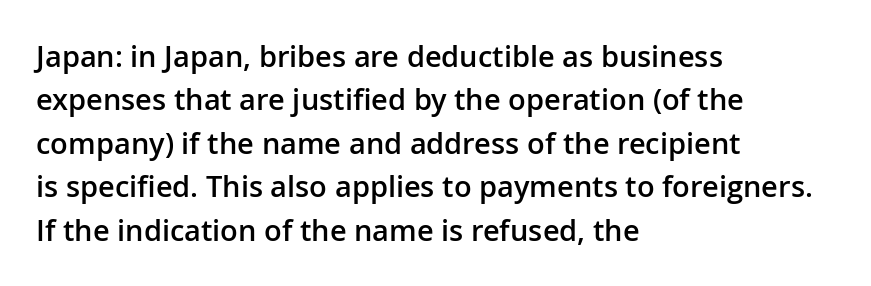
Q: Is the text bold? A: Semi-bold.
Q: Is the text italic (slanted)? A: No, it is upright.
Q: Is the typeface a serif or a sans-serif typeface? A: Sans-serif.
Q: Is the text underlined? A: No.
Q: How is the paragraph aligned? A: Left-aligned.
Q: Is the spacing between letters normal or unusually wide? A: Normal.
Q: Is the spacing between lines tight, normal or loose? A: Normal.
Q: Width (condensed, normal, or wide)? A: Normal.
Q: Stroke contrast? A: Low.
Q: x-height? A: Medium.
Q: Monospaced? A: No.
